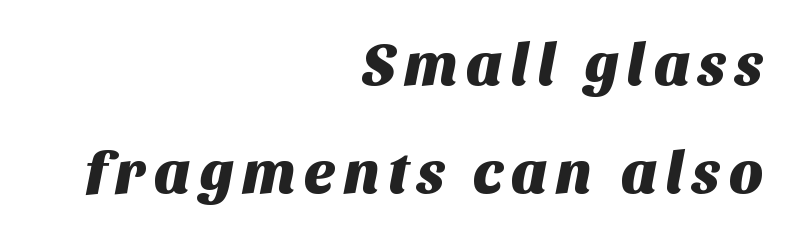
Q: Is the typeface a serif or a sans-serif typeface? A: Sans-serif.
Q: Is the text underlined? A: No.
Q: How is the paragraph aligned? A: Right-aligned.
Q: Width (condensed, normal, or wide)? A: Normal.
Q: Stroke contrast? A: Medium.
Q: x-height? A: Large.
Q: Monospaced? A: No.
